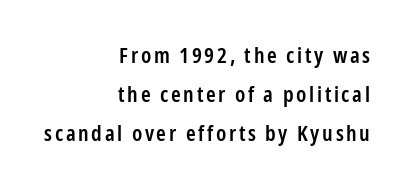
{"italic": "no", "bold": "semi", "underline": "no", "align": "right", "line_spacing_ratio": 1.77, "glyph_px": 22}
